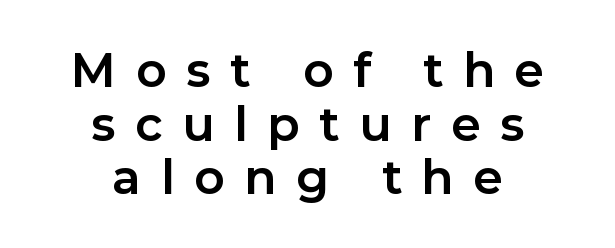
The lines are quadded center. Ordinary non-slanted type is in use. Varying glyph widths throughout — classic text-font behaviour. Reading down the column, the eye jumps only a short way to each next line. No feet cap the strokes, marking this as sans-serif type.
